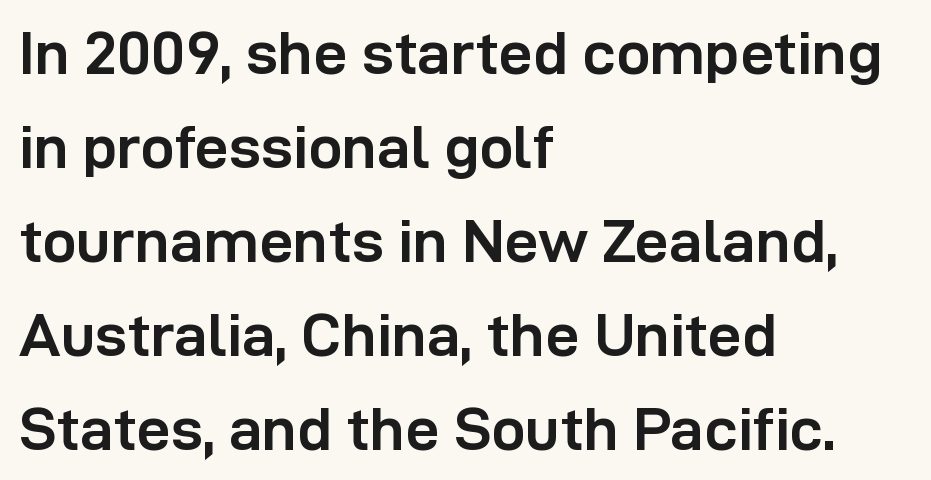
Q: Is the text bold? A: Yes.
Q: Is the text italic (slanted)? A: No, it is upright.
Q: Is the typeface a serif or a sans-serif typeface? A: Sans-serif.
Q: Is the text underlined? A: No.
Q: How is the paragraph aligned? A: Left-aligned.
Q: Is the spacing between letters normal or unusually wide? A: Normal.
Q: Is the spacing between lines tight, normal or loose? A: Normal.
Q: Width (condensed, normal, or wide)? A: Normal.
Q: Stroke contrast? A: Low.
Q: x-height? A: Medium.
Q: Monospaced? A: No.
